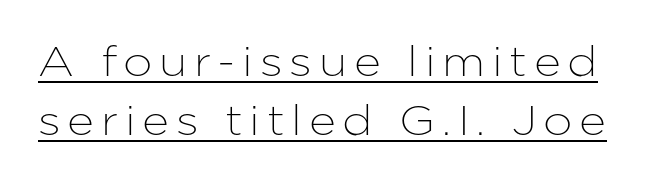
{"serif": "no", "italic": "no", "width": "normal", "stroke_contrast": "low", "x_height": "medium", "monospaced": "no", "underline": "yes", "line_spacing": "normal", "line_spacing_ratio": 1.41, "glyph_px": 42}
